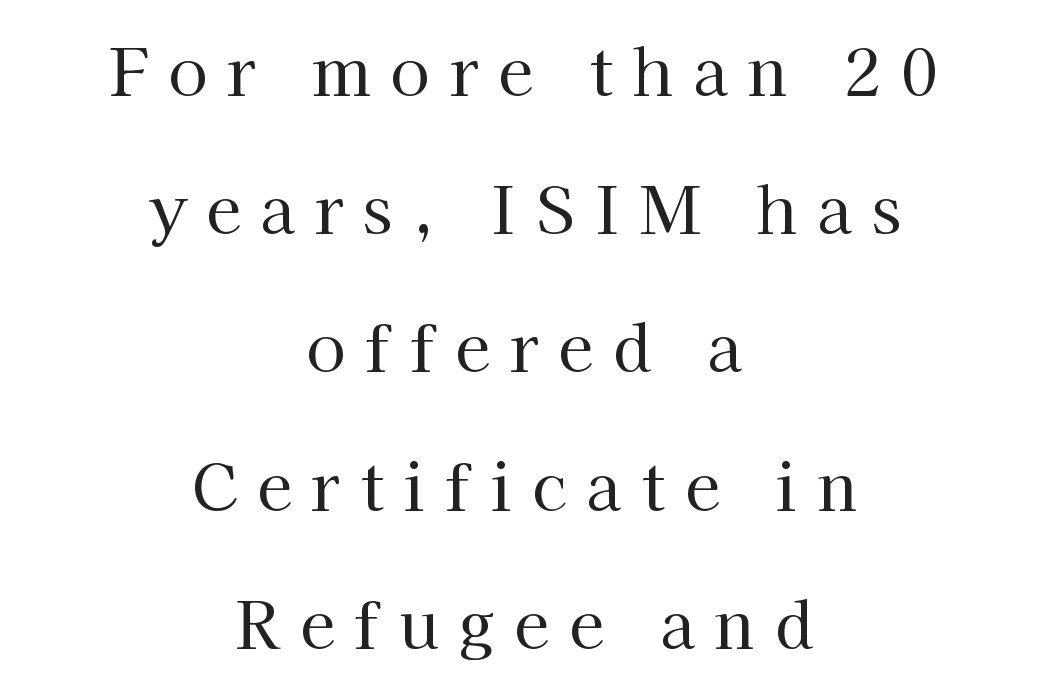
{"serif": "yes", "italic": "no", "bold": "no", "weight": "regular", "width": "normal", "stroke_contrast": "high", "x_height": "medium", "monospaced": "no", "underline": "no", "align": "center", "line_spacing": "loose", "line_spacing_ratio": 2.16, "letter_spacing": "wide", "letter_spacing_em": 0.31, "glyph_px": 64}
